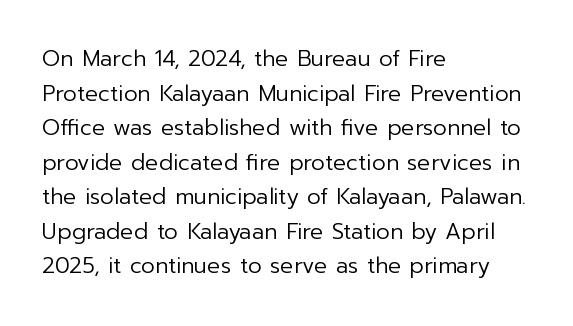
{"italic": "no", "bold": "no", "underline": "no", "align": "left", "line_spacing": "normal", "line_spacing_ratio": 1.57, "letter_spacing": "normal", "letter_spacing_em": 0.0, "glyph_px": 22}
